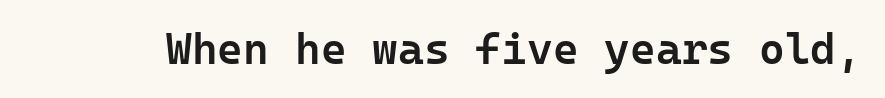
{"serif": "no", "italic": "no", "bold": "semi", "weight": "semibold", "width": "normal", "stroke_contrast": "low", "x_height": "medium", "underline": "no", "letter_spacing": "normal", "letter_spacing_em": 0.0, "glyph_px": 44}
